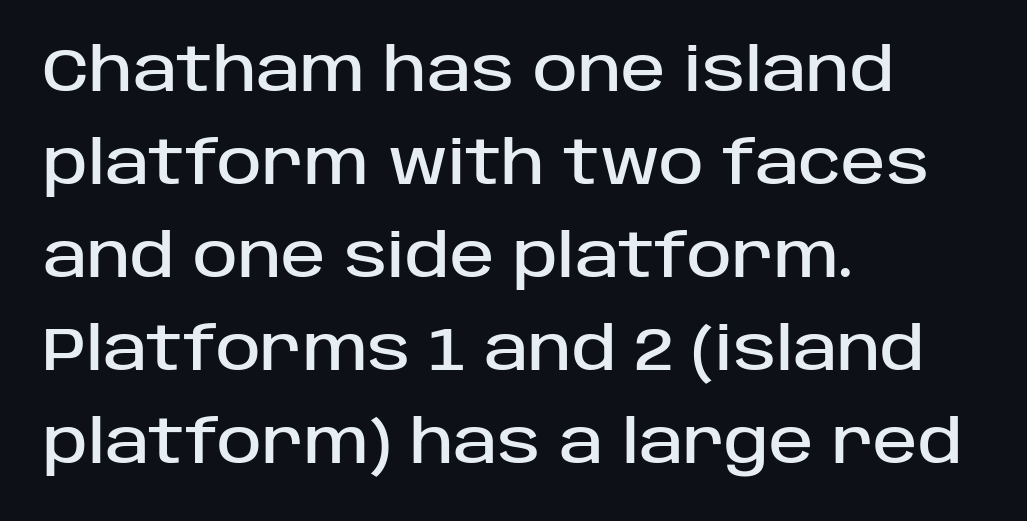
No feet cap the strokes, marking this as sans-serif type. The typography opts for an upright posture over an oblique one. Each word holds together tightly as a unit, with standard inter-letter gaps. The passage shown stacks its lines at a standard gap.
